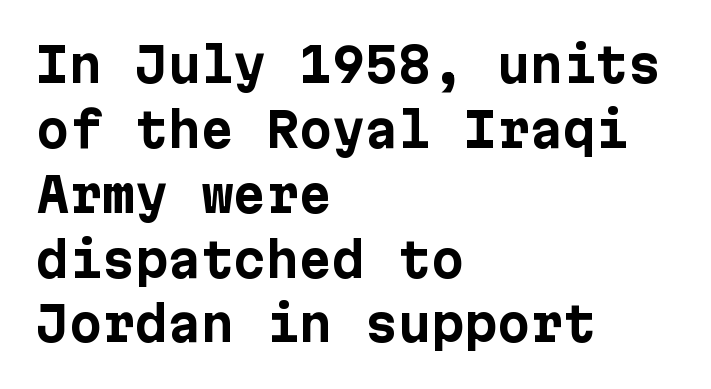
The passage shown is emphatically bold. The compositor pushed each line to the left boundary. Does the lettering tilt? It doesn't — this is upright. I'd call this a sans setting — the letters go barefoot. Horizontal bands of white between lines are of average thickness.
